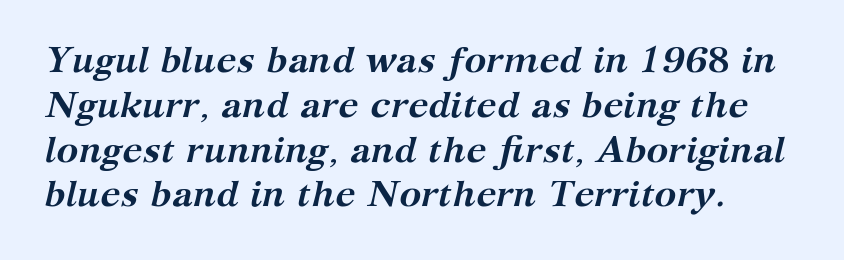
{"serif": "yes", "italic": "yes", "lean": "right", "slant_degrees": 12, "bold": "yes", "weight": "semibold", "width": "normal", "stroke_contrast": "medium", "x_height": "medium", "monospaced": "no", "underline": "no", "line_spacing_ratio": 1.21, "letter_spacing": "normal", "letter_spacing_em": 0.0, "glyph_px": 37}
